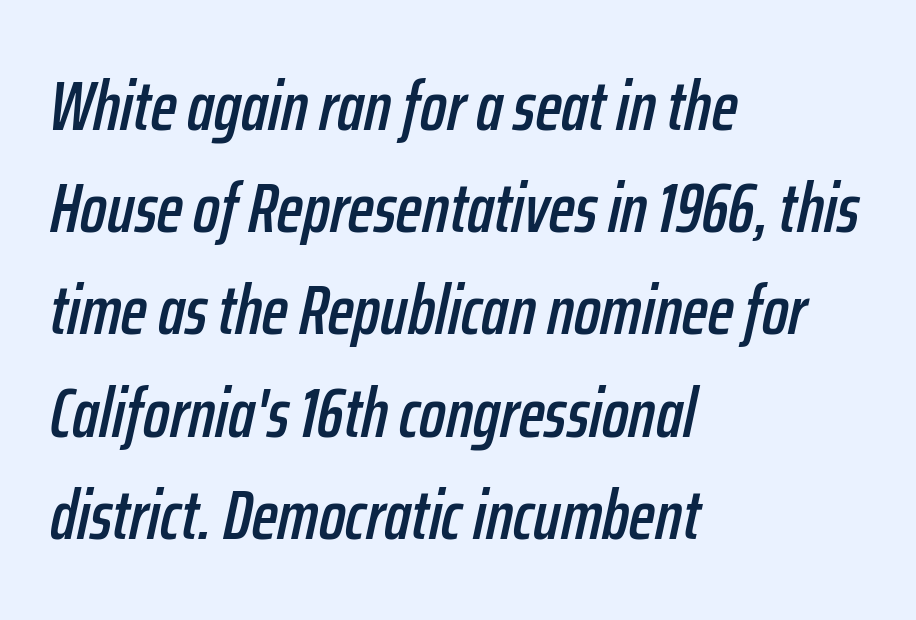
Any mark beneath the type? The region is blank. The gaps between neighbouring characters are ordinary and unremarkable. Successive baselines arrive at the customary interval. Alignment: flush left.
